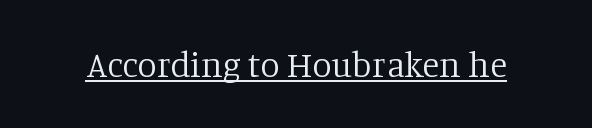
Q: Is the text bold? A: No.
Q: Is the text italic (slanted)? A: No, it is upright.
Q: Is the typeface a serif or a sans-serif typeface? A: Serif.
Q: Is the text underlined? A: Yes.
Q: Is the spacing between letters normal or unusually wide? A: Normal.
Q: Width (condensed, normal, or wide)? A: Normal.
Q: Stroke contrast? A: Low.
Q: x-height? A: Large.
Q: Monospaced? A: No.
